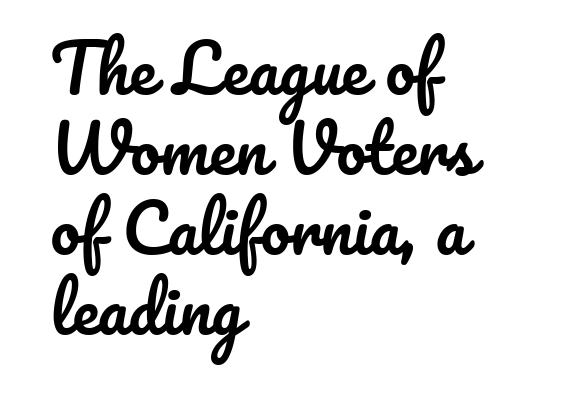
Honestly, the letter spacing is just normal — you wouldn't notice it. Which margin do the lines hug? The left one — the right edge is uneven. Clear beneath every line of the passage. The face used here is proportionally spaced, like ordinary book or web type.
